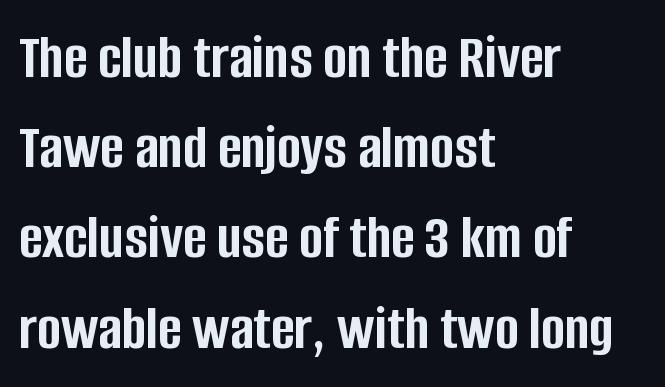
The image shows 64 px semibold, condensed sans-serif type, upright; set left-aligned, normal line spacing (1.41x), normal letter spacing, not underlined; low stroke contrast and a large x-height.
